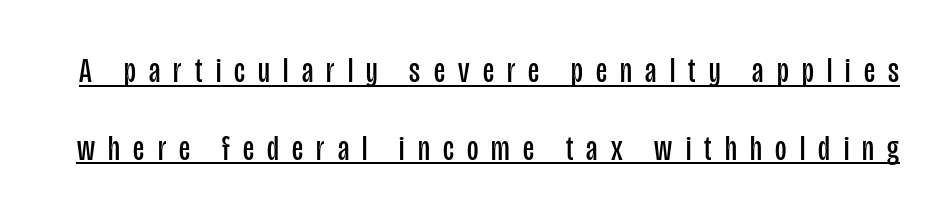
The image shows 35 px regular-weight, condensed sans-serif type, upright; set loose line spacing (2.22x), unusually wide letter spacing (+0.38 em), underlined; low stroke contrast and a large x-height.
